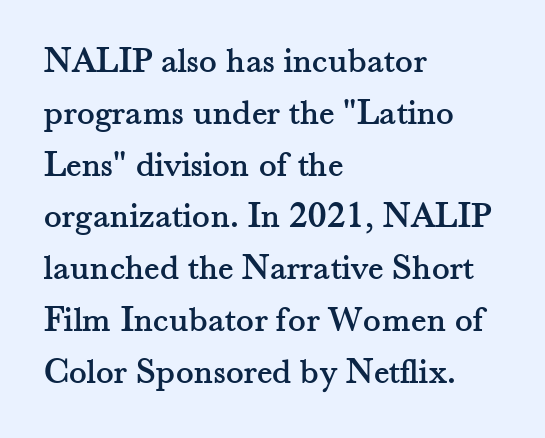
{"serif": "yes", "italic": "no", "width": "normal", "stroke_contrast": "medium", "x_height": "small", "monospaced": "no", "underline": "no", "align": "left", "line_spacing": "normal", "line_spacing_ratio": 1.4, "letter_spacing": "normal", "letter_spacing_em": 0.0, "glyph_px": 37}
